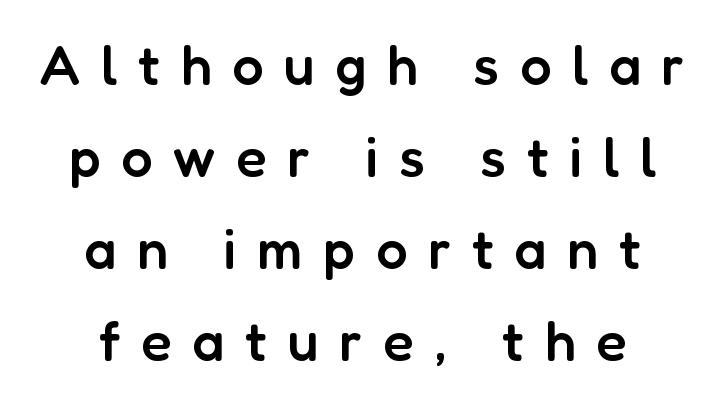
{"serif": "no", "italic": "no", "bold": "semi", "weight": "semibold", "width": "normal", "stroke_contrast": "low", "x_height": "medium", "monospaced": "no", "underline": "no", "align": "center", "line_spacing": "normal", "line_spacing_ratio": 1.64, "letter_spacing": "wide", "letter_spacing_em": 0.37, "glyph_px": 56}
